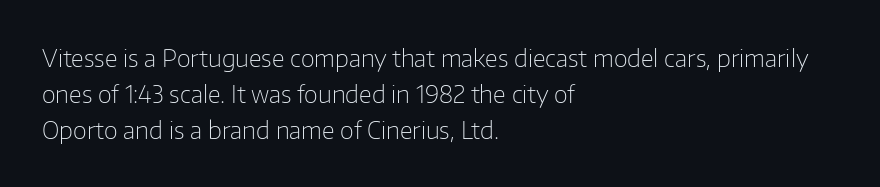
{"italic": "no", "bold": "no", "underline": "no", "align": "left", "line_spacing": "normal", "line_spacing_ratio": 1.5, "letter_spacing": "normal", "letter_spacing_em": 0.0, "glyph_px": 24}
